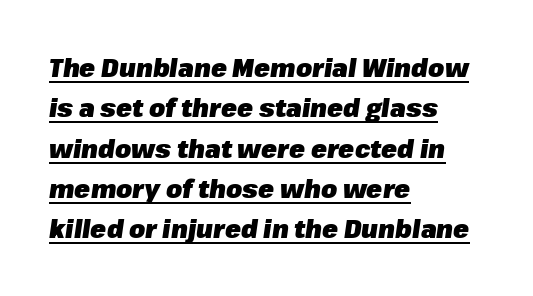
Students, observe: this is what conventionally led text looks like. Does the lettering tilt? It does — this is italic. Heavy, bold letterforms. Honestly, the letter spacing is just normal — you wouldn't notice it. A typographer would call this underscored text.
